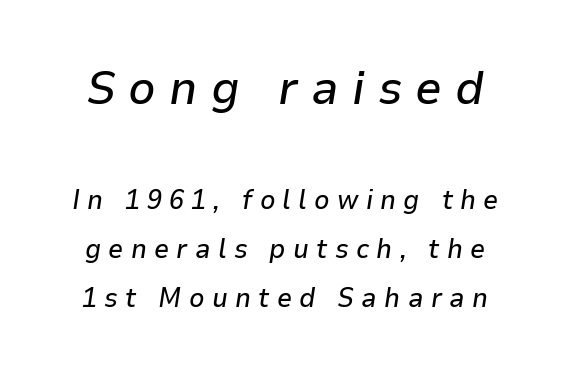
Top chunk: large. Bottom chunk: small. Substantial extra tracking has been applied to these lines. The passage shown is typed in a proportional face where columns would drift. The specimen reads as italic at a glance. The space directly below the letters is spotless.
